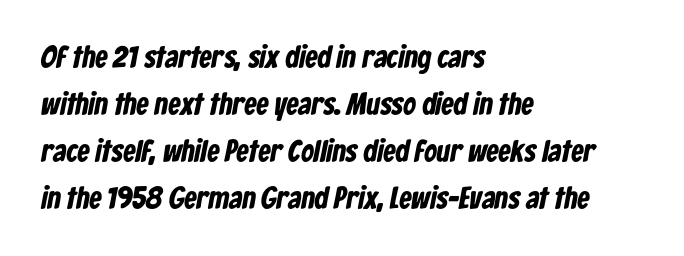
Q: Is the text bold? A: Yes.
Q: Is the typeface a serif or a sans-serif typeface? A: Sans-serif.
Q: Is the text underlined? A: No.
Q: How is the paragraph aligned? A: Left-aligned.
Q: Is the spacing between letters normal or unusually wide? A: Normal.
Q: Is the spacing between lines tight, normal or loose? A: Normal.
Q: Width (condensed, normal, or wide)? A: Condensed.
Q: Stroke contrast? A: Low.
Q: x-height? A: Medium.
Q: Monospaced? A: No.
